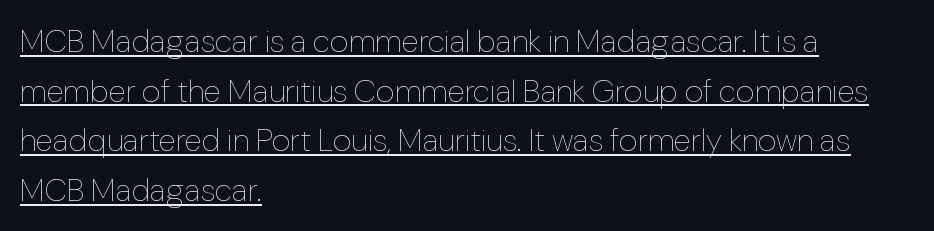
{"italic": "no", "bold": "no", "weight": "thin", "width": "normal", "stroke_contrast": "low", "x_height": "medium", "monospaced": "no", "underline": "yes", "align": "left", "line_spacing": "normal", "line_spacing_ratio": 1.55, "letter_spacing": "normal", "letter_spacing_em": 0.0, "glyph_px": 32}
